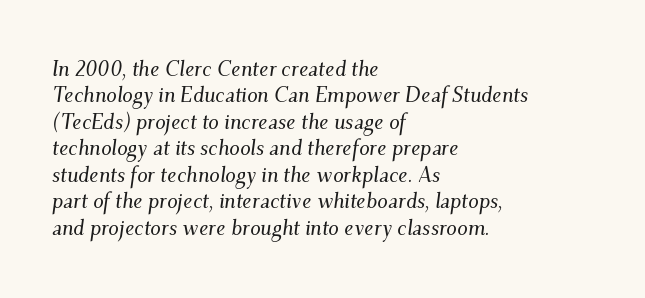
The image shows 21 px text type, italic (leaning right); set left-aligned, normal line spacing (1.26x), normal letter spacing, not underlined.
